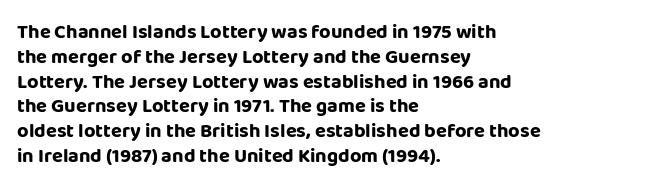
The image shows 20 px bold type, upright; set left-aligned, line spacing 1.24x, normal letter spacing, not underlined.
